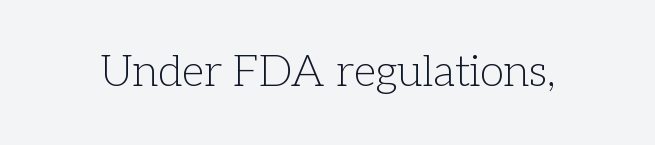
{"serif": "yes", "italic": "no", "bold": "no", "weight": "light", "width": "normal", "stroke_contrast": "low", "x_height": "medium", "monospaced": "no", "underline": "no", "letter_spacing": "normal", "letter_spacing_em": 0.0, "glyph_px": 44}
